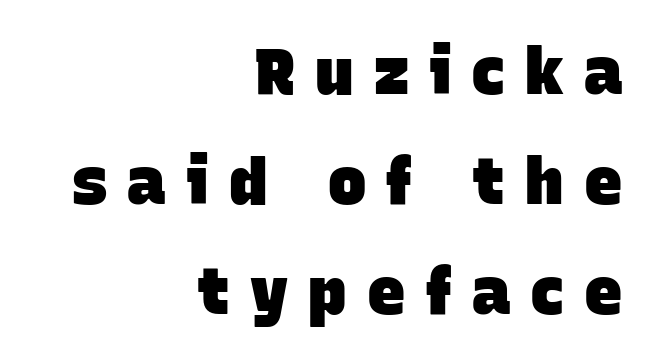
{"serif": "no", "bold": "yes", "weight": "heavy", "width": "normal", "stroke_contrast": "low", "x_height": "large", "monospaced": "no", "underline": "no", "align": "right", "line_spacing_ratio": 1.72, "letter_spacing": "wide", "letter_spacing_em": 0.32, "glyph_px": 64}
